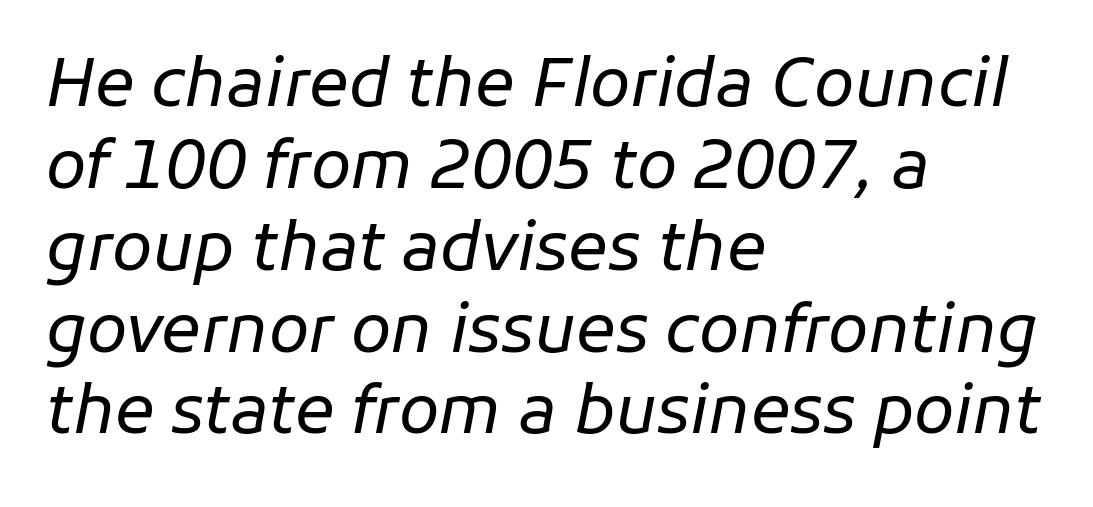
Q: Is the text bold? A: No.
Q: Is the text italic (slanted)? A: Yes, it leans right by about 11 degrees.
Q: Is the text underlined? A: No.
Q: How is the paragraph aligned? A: Left-aligned.
Q: Is the spacing between letters normal or unusually wide? A: Normal.
Q: Width (condensed, normal, or wide)? A: Normal.
Q: Stroke contrast? A: Low.
Q: x-height? A: Medium.
Q: Monospaced? A: No.
